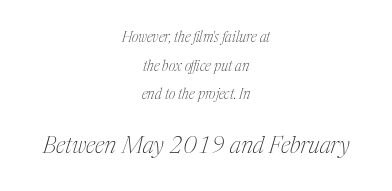
Q: Is the text bold? A: No.
Q: Is the text italic (slanted)? A: Yes, it leans right by about 17 degrees.
Q: Is the text underlined? A: No.
Q: How is the paragraph aligned? A: Centered.
Q: Is the spacing between letters normal or unusually wide? A: Normal.
Q: Is the spacing between lines tight, normal or loose? A: Loose.
Q: Which block of text is set in a larger size, the first (top) or the second (bottom)? A: The second (bottom) one.
